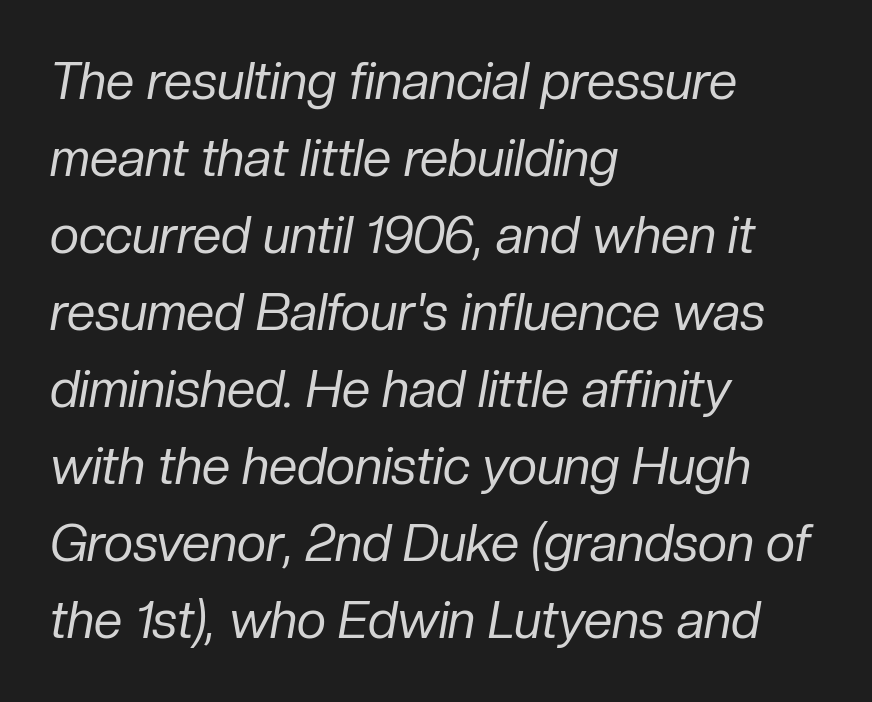
The image shows 51 px regular-weight type, italic (leaning right); set left-aligned, normal line spacing (1.51x), normal letter spacing, not underlined; low stroke contrast and a medium x-height.
